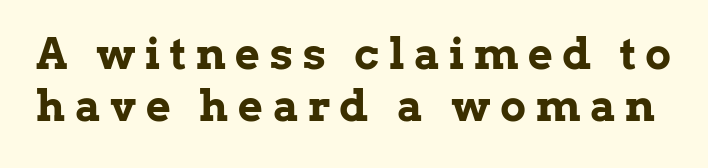
The image shows 43 px bold serif type, upright; set line spacing 1.21x, unusually wide letter spacing (+0.23 em), not underlined; low stroke contrast and a medium x-height.
